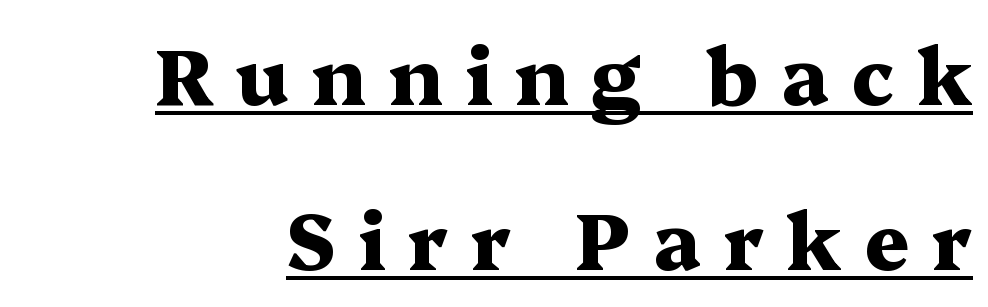
The image shows 79 px heavy, wide serif type, upright; set loose line spacing (2.09x), unusually wide letter spacing (+0.28 em), underlined; medium stroke contrast and a medium x-height.
